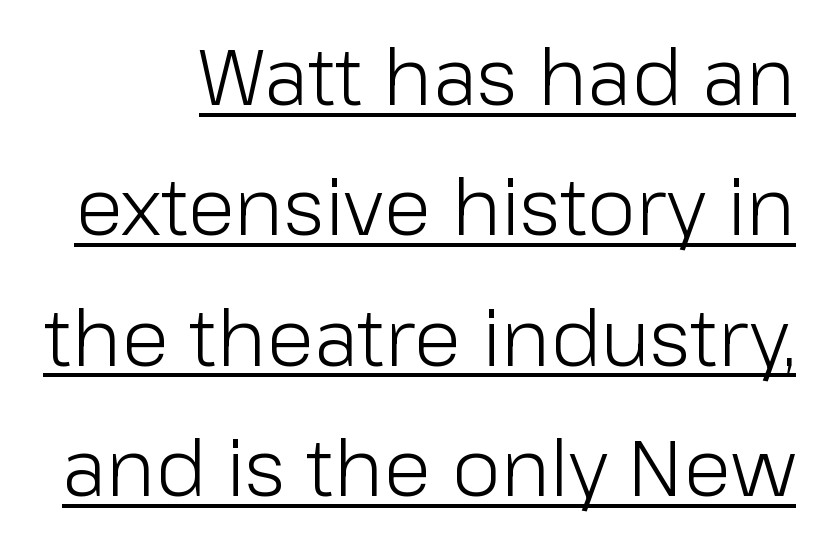
Q: Is the text bold? A: No.
Q: Is the text italic (slanted)? A: No, it is upright.
Q: Is the typeface a serif or a sans-serif typeface? A: Sans-serif.
Q: Is the text underlined? A: Yes.
Q: Is the spacing between letters normal or unusually wide? A: Normal.
Q: Is the spacing between lines tight, normal or loose? A: Normal.
Q: Width (condensed, normal, or wide)? A: Normal.
Q: Stroke contrast? A: Low.
Q: x-height? A: Medium.
Q: Monospaced? A: No.
